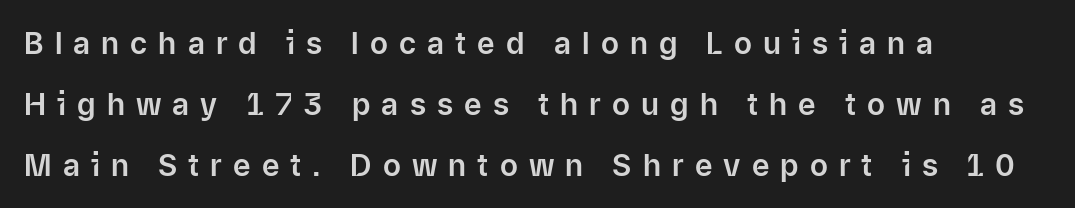
Q: Is the text italic (slanted)? A: No, it is upright.
Q: Is the typeface a serif or a sans-serif typeface? A: Sans-serif.
Q: Is the text underlined? A: No.
Q: How is the paragraph aligned? A: Left-aligned.
Q: Is the spacing between letters normal or unusually wide? A: Unusually wide.
Q: Is the spacing between lines tight, normal or loose? A: Loose.
Q: Width (condensed, normal, or wide)? A: Normal.
Q: Stroke contrast? A: Low.
Q: x-height? A: Medium.
Q: Monospaced? A: No.
